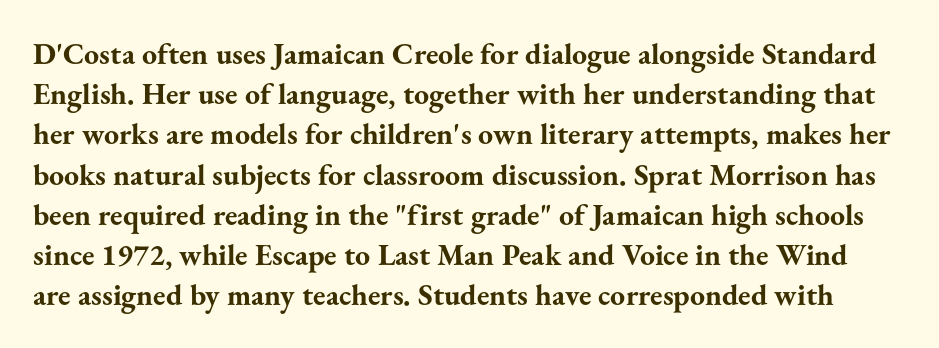
Q: Is the text bold? A: Yes.
Q: Is the text italic (slanted)? A: No, it is upright.
Q: Is the typeface a serif or a sans-serif typeface? A: Serif.
Q: Is the text underlined? A: No.
Q: Is the spacing between letters normal or unusually wide? A: Normal.
Q: Is the spacing between lines tight, normal or loose? A: Normal.
Q: Width (condensed, normal, or wide)? A: Normal.
Q: Stroke contrast? A: Medium.
Q: x-height? A: Small.
Q: Monospaced? A: No.
